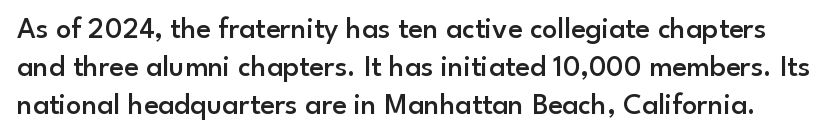
The image shows 30 px semibold sans-serif type, upright; set normal line spacing (1.26x), normal letter spacing, not underlined; low stroke contrast and a small x-height.
